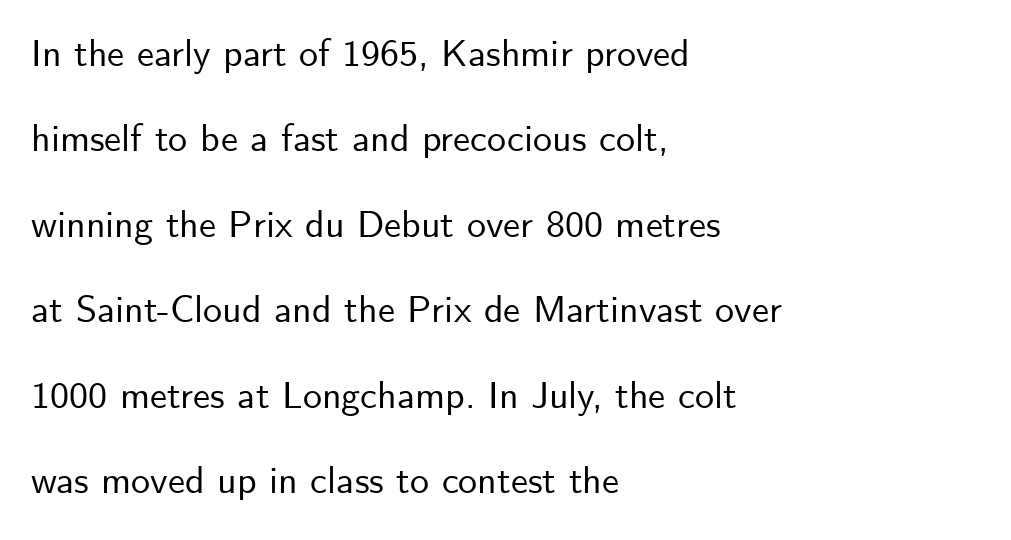
Q: Is the text italic (slanted)? A: No, it is upright.
Q: Is the typeface a serif or a sans-serif typeface? A: Sans-serif.
Q: Is the text underlined? A: No.
Q: How is the paragraph aligned? A: Left-aligned.
Q: Is the spacing between letters normal or unusually wide? A: Normal.
Q: Is the spacing between lines tight, normal or loose? A: Loose.
Q: Width (condensed, normal, or wide)? A: Normal.
Q: Stroke contrast? A: Low.
Q: x-height? A: Small.
Q: Monospaced? A: No.
